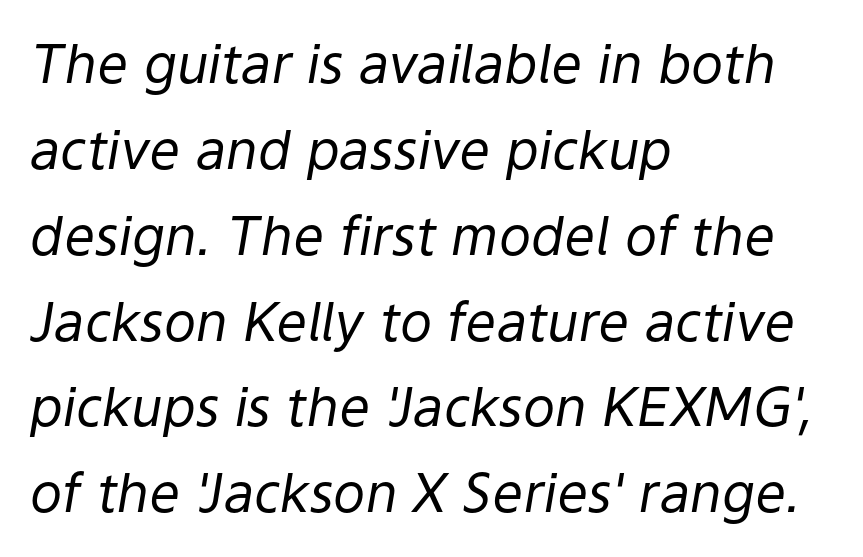
The image shows 54 px regular-weight type, italic (leaning right); set left-aligned, normal line spacing (1.59x), normal letter spacing, not underlined; low stroke contrast and a medium x-height.
